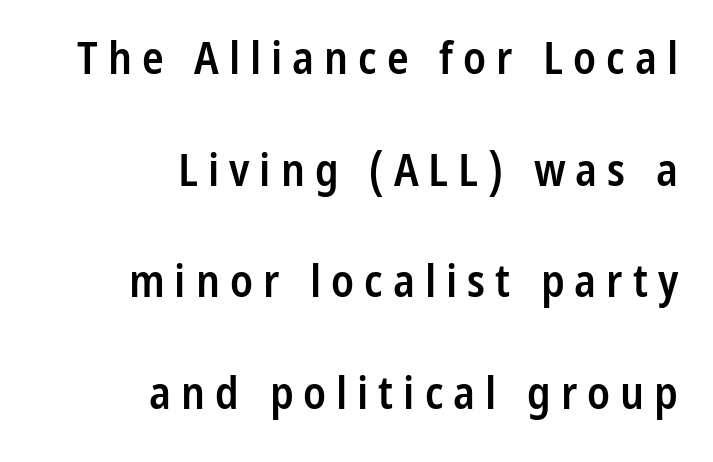
Type without underlining. These lines are rendered in a variable-pitch font. Teacher's note: observe the even right margin — that is flush-right alignment. Is the type bold? Partly — it's a semibold, heavier than regular but not fully bold. Whoever set this chose breathing room over compactness in the vertical rhythm.
